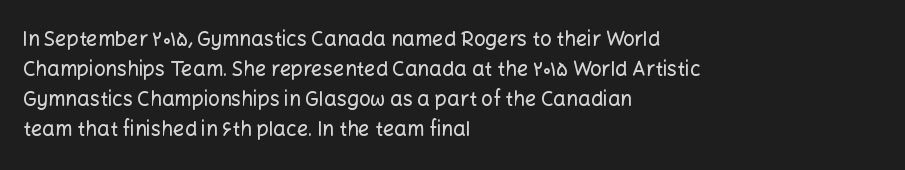
The image shows 20 px text type, upright; set left-aligned, normal line spacing (1.5x), normal letter spacing, not underlined.
